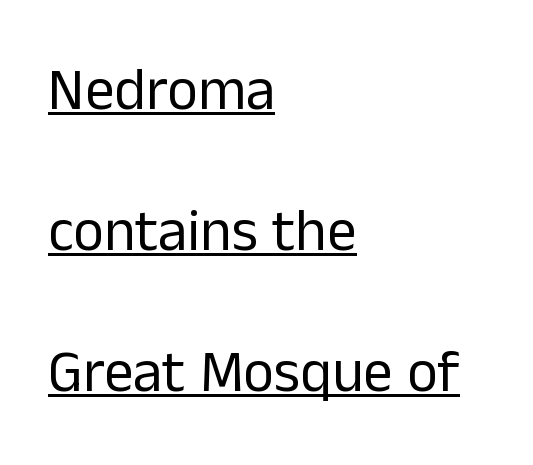
{"serif": "no", "italic": "no", "bold": "no", "weight": "regular", "width": "normal", "stroke_contrast": "low", "x_height": "medium", "monospaced": "no", "underline": "yes", "align": "left", "line_spacing": "loose", "line_spacing_ratio": 2.39, "letter_spacing": "normal", "letter_spacing_em": 0.0, "glyph_px": 59}
